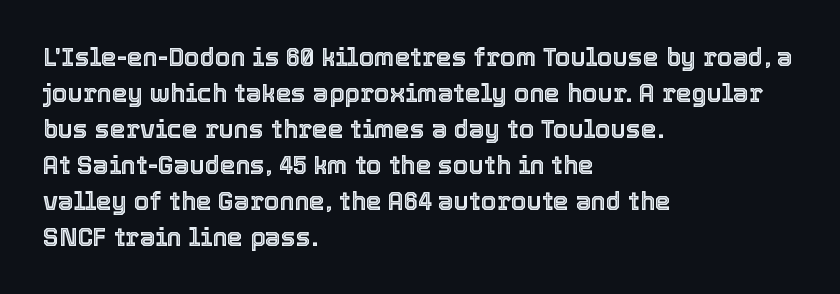
{"italic": "no", "underline": "no", "align": "left", "line_spacing": "normal", "line_spacing_ratio": 1.44, "letter_spacing": "normal", "letter_spacing_em": 0.0, "glyph_px": 25}
